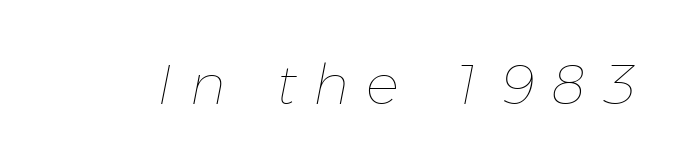
Q: Is the text bold? A: No.
Q: Is the text italic (slanted)? A: Yes, it leans right by about 11 degrees.
Q: Is the text underlined? A: No.
Q: Is the spacing between letters normal or unusually wide? A: Unusually wide.
Q: Width (condensed, normal, or wide)? A: Normal.
Q: Stroke contrast? A: Low.
Q: x-height? A: Medium.
Q: Monospaced? A: No.
